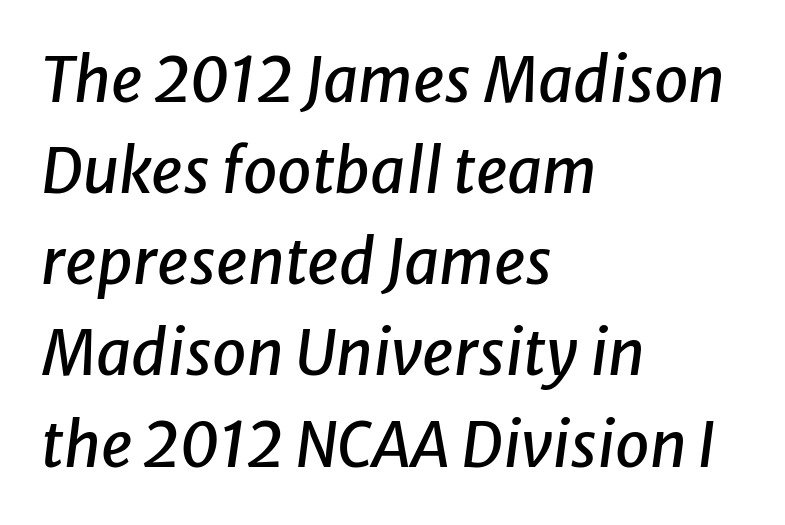
The image shows 62 px text type, italic (leaning right); set left-aligned, normal line spacing (1.47x), normal letter spacing, not underlined; low stroke contrast and a medium x-height.
